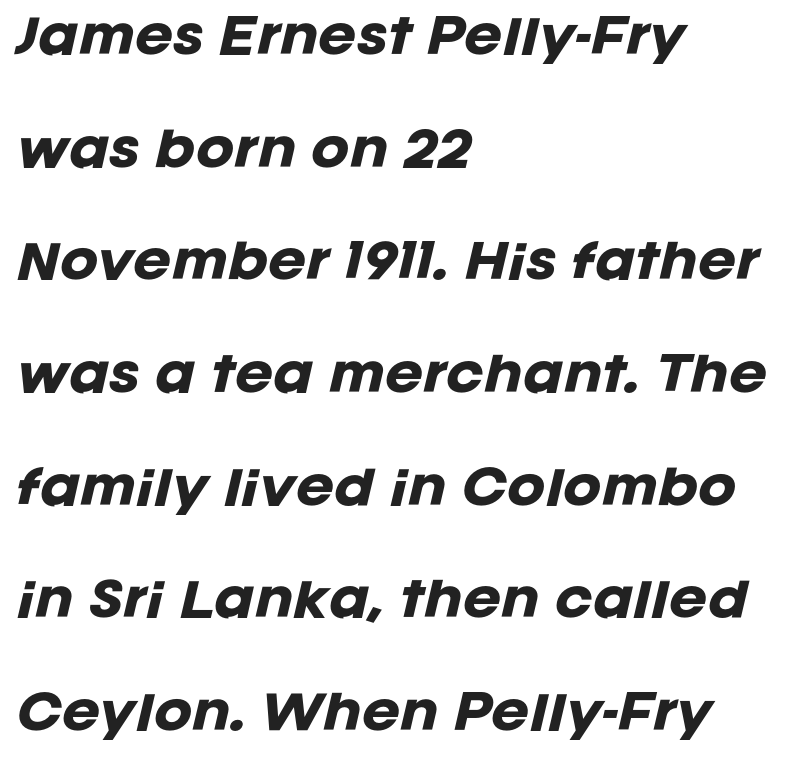
The image shows 46 px heavy type, italic (leaning right); set left-aligned, loose line spacing (2.45x), normal letter spacing, not underlined; low stroke contrast and a large x-height.
